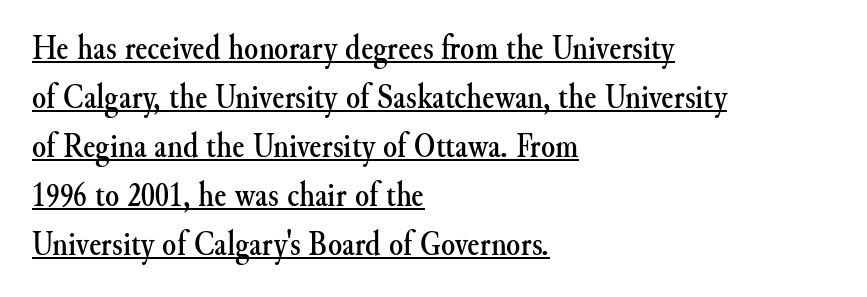
{"serif": "yes", "italic": "no", "width": "normal", "stroke_contrast": "medium", "x_height": "small", "monospaced": "no", "underline": "yes", "align": "left", "line_spacing": "normal", "line_spacing_ratio": 1.36, "letter_spacing": "normal", "letter_spacing_em": 0.0, "glyph_px": 36}
